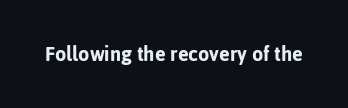
{"italic": "no", "underline": "no", "letter_spacing": "normal", "letter_spacing_em": 0.0, "glyph_px": 23}
